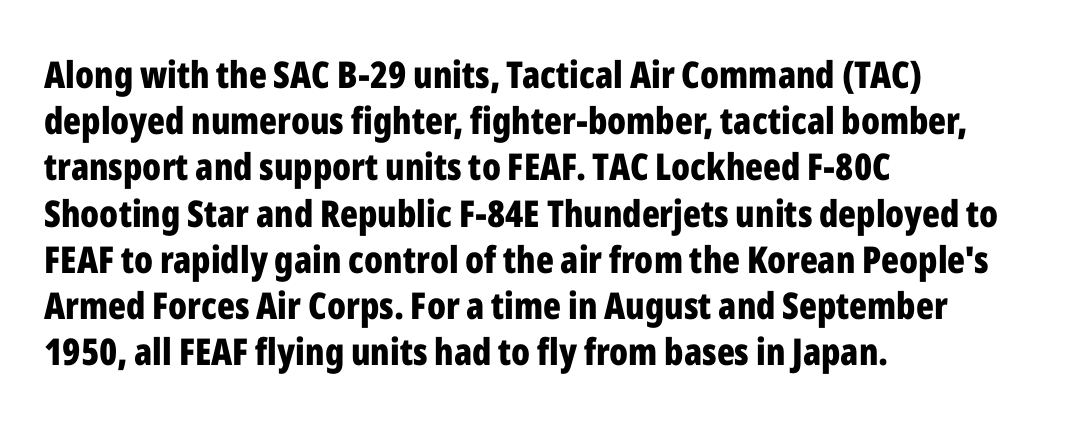
Notice how thick the strokes are: this is what a full bold looks like. The axis of the letterforms is exactly vertical. Just letters on the line, the space beneath them empty. Here the designer chose a conventional face with non-uniform glyph widths.
